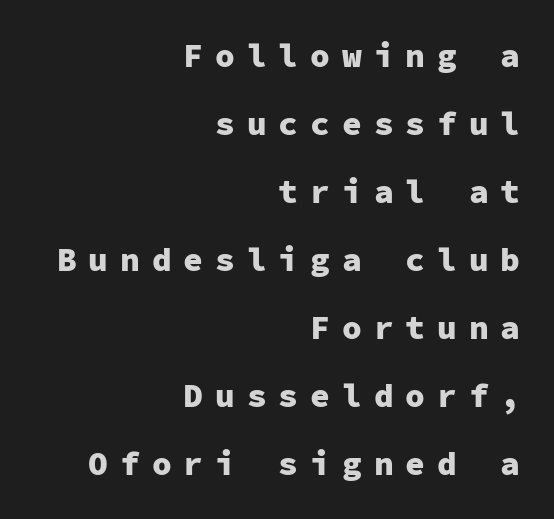
Here the designer chose a console-style face with uniform glyph widths. The zone under the glyphs is completely vacant. The face used here is rendered with a markedly widened letterfit. The text block is weighted toward the right margin, trailing off unevenly leftward.
